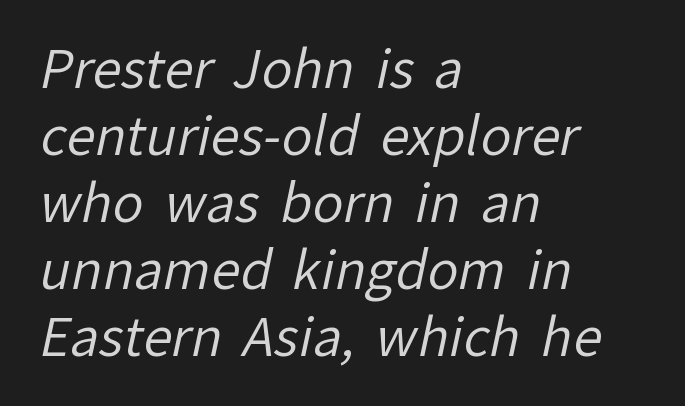
The image shows 52 px regular-weight sans-serif type; set left-aligned, normal line spacing (1.29x), normal letter spacing, not underlined; low stroke contrast and a medium x-height.
